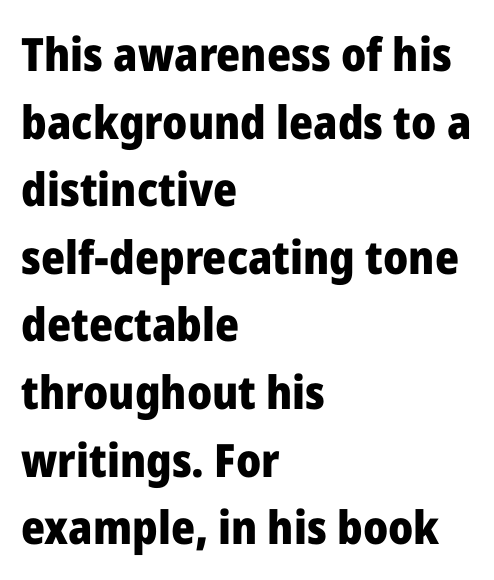
Spacing verdict: proportional, widths tailored to each character. Quick note: underline off. How are the letters spaced? Ordinarily, with no added tracking. If you drew a line through each stem, it would be perfectly vertical. A sans-serif font was chosen for this passage. Compared with typical paragraphs, the rows here are spaced about the same.
